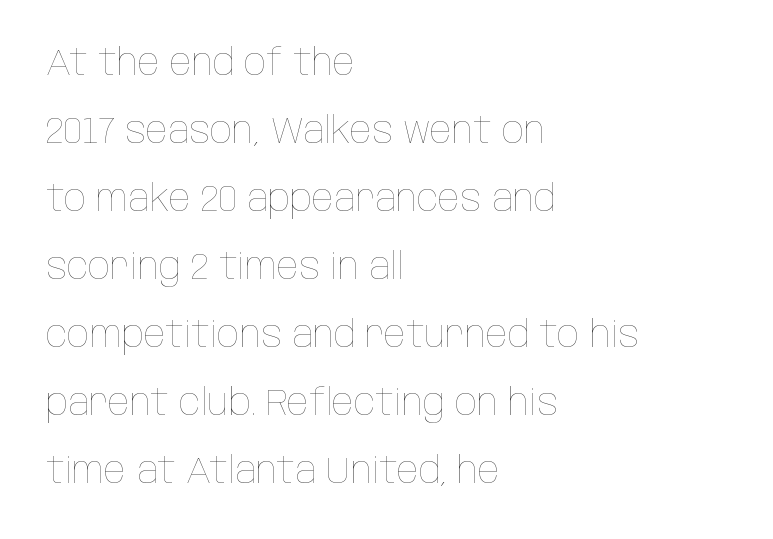
{"italic": "no", "bold": "no", "weight": "thin", "width": "condensed", "stroke_contrast": "low", "x_height": "large", "monospaced": "no", "underline": "no", "align": "left", "line_spacing_ratio": 1.89, "letter_spacing": "normal", "letter_spacing_em": 0.0, "glyph_px": 36}
